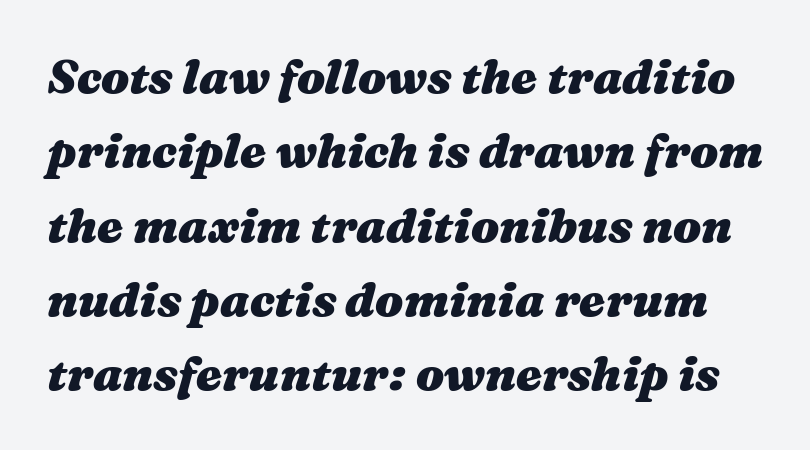
{"italic": "yes", "lean": "right", "slant_degrees": 16, "bold": "yes", "weight": "heavy", "width": "wide", "stroke_contrast": "medium", "x_height": "medium", "monospaced": "no", "underline": "no", "line_spacing": "normal", "line_spacing_ratio": 1.58, "letter_spacing": "normal", "letter_spacing_em": 0.0, "glyph_px": 47}
